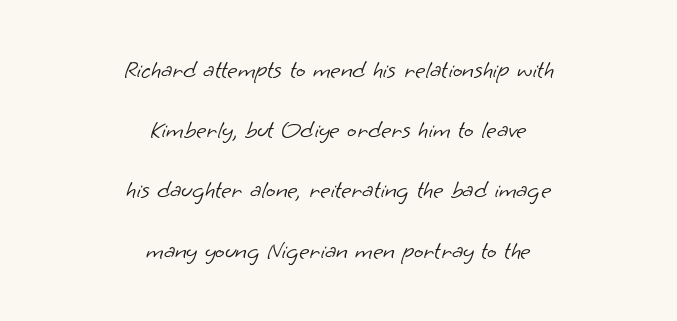
Letters rest on an invisible, unmarked baseline. The designer dialed line spacing up above the default. The passage shown is not bold in any degree. Default kerning and tracking; the words read as compact shapes.
